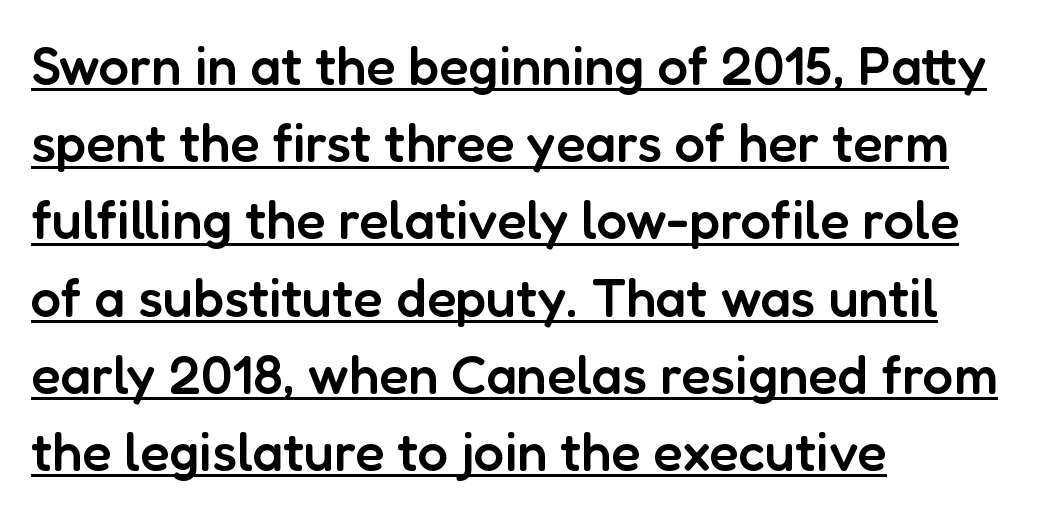
The image shows 54 px semibold sans-serif type, upright; set left-aligned, normal line spacing (1.43x), normal letter spacing, underlined; low stroke contrast and a medium x-height.
